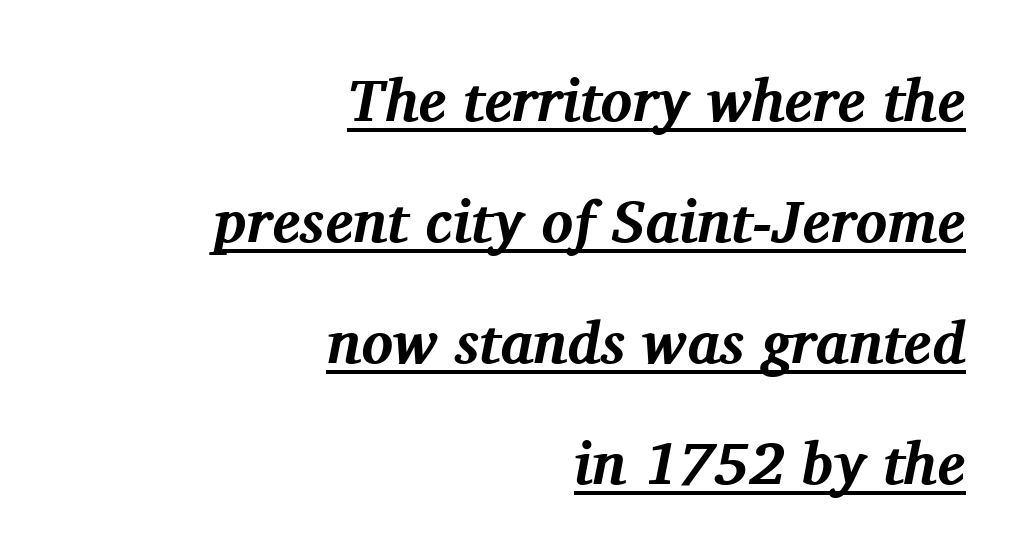
{"serif": "yes", "italic": "yes", "lean": "right", "slant_degrees": 11, "bold": "yes", "weight": "bold", "width": "normal", "stroke_contrast": "medium", "x_height": "medium", "monospaced": "no", "underline": "yes", "align": "right", "line_spacing": "loose", "line_spacing_ratio": 2.05, "letter_spacing": "normal", "letter_spacing_em": 0.0, "glyph_px": 59}
